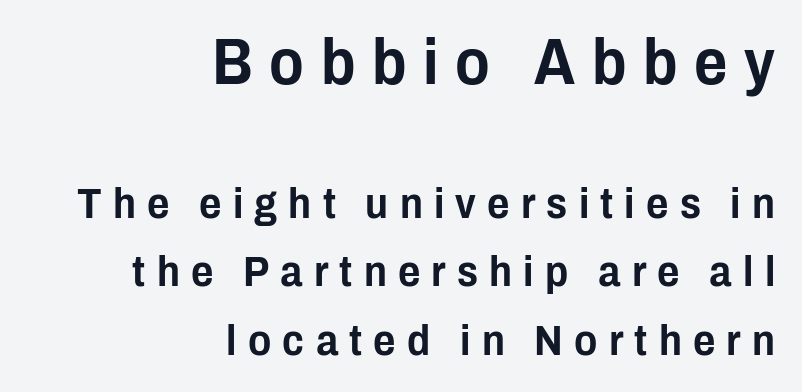
Type size steps down from the first block to the second. The type family on display is of the sans-serif kind. Only glyphs here, with clear space below each row. The compositor pushed each line to the right boundary.
